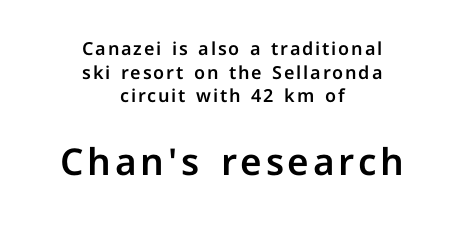
{"serif": "no", "italic": "no", "width": "normal", "stroke_contrast": "low", "x_height": "medium", "monospaced": "no", "underline": "no", "align": "center", "line_spacing": "normal", "line_spacing_ratio": 1.31, "larger_block": "second", "size_ratio": 2.06, "glyph_px": 37}
